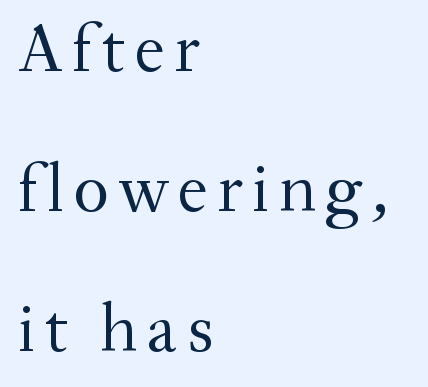
{"serif": "yes", "italic": "no", "bold": "no", "weight": "regular", "width": "normal", "stroke_contrast": "medium", "x_height": "small", "monospaced": "no", "underline": "no", "align": "left", "line_spacing": "loose", "line_spacing_ratio": 2.03, "glyph_px": 69}
